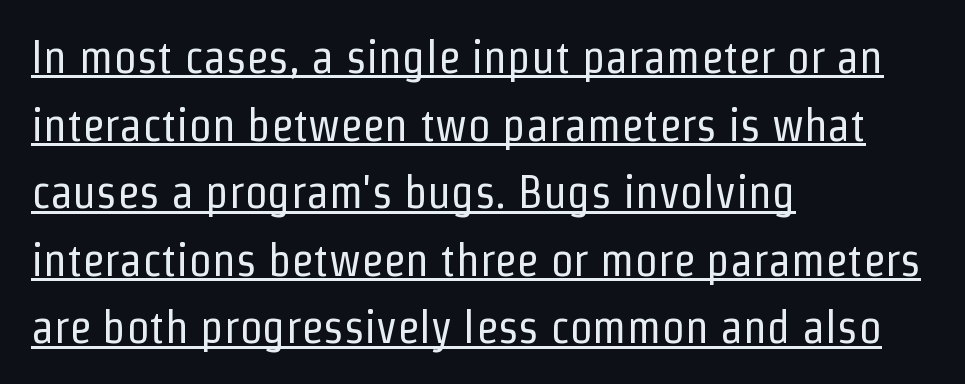
The image shows 46 px regular-weight, condensed sans-serif type, upright; set left-aligned, normal line spacing (1.47x), normal letter spacing, underlined; low stroke contrast and a medium x-height.
